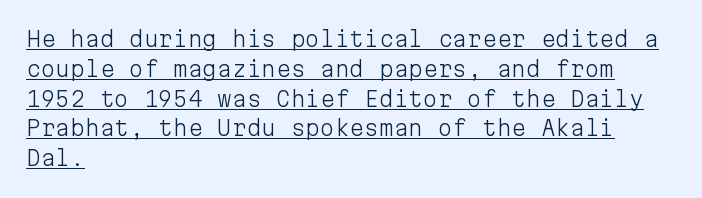
The image shows 21 px text type, upright; set left-aligned, normal line spacing (1.42x), normal letter spacing, underlined.
